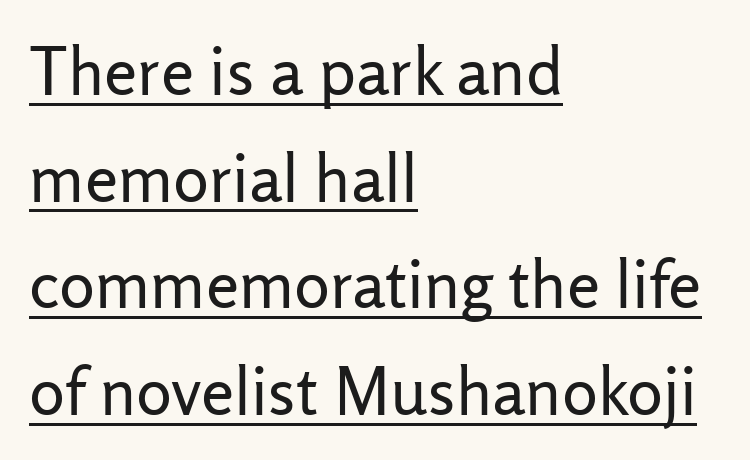
The image shows 67 px regular-weight sans-serif type, upright; set left-aligned, normal line spacing (1.59x), normal letter spacing, underlined; low stroke contrast and a medium x-height.
